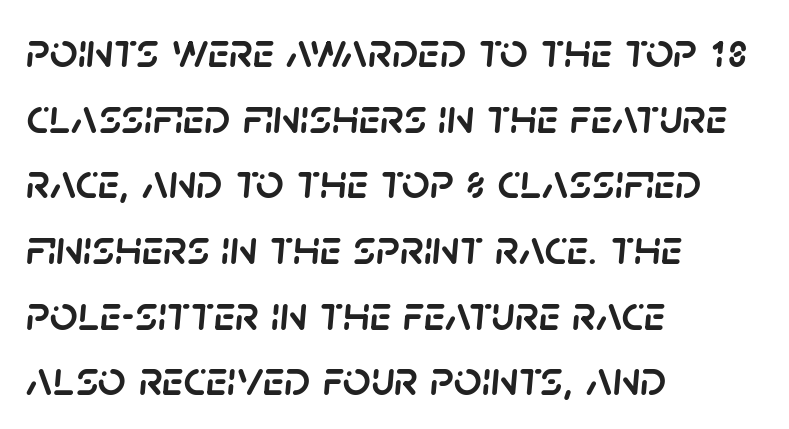
{"italic": "yes", "lean": "right", "slant_degrees": 5, "width": "normal", "stroke_contrast": "low", "x_height": "large", "monospaced": "no", "underline": "no", "align": "left", "line_spacing": "normal", "line_spacing_ratio": 1.34, "letter_spacing": "normal", "letter_spacing_em": 0.0, "glyph_px": 49}
